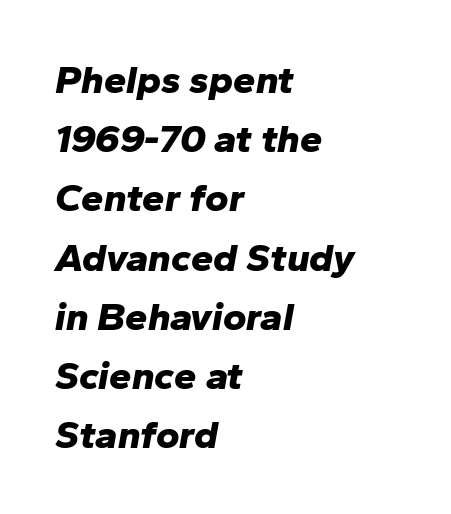
The image shows 40 px bold type, italic (leaning right); set left-aligned, normal line spacing (1.48x), normal letter spacing, not underlined; low stroke contrast and a medium x-height.
